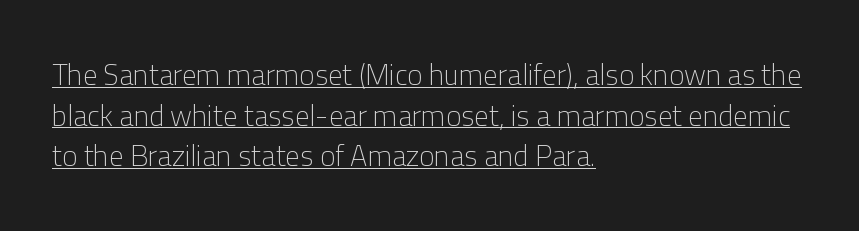
{"serif": "no", "italic": "no", "bold": "no", "weight": "light", "width": "normal", "stroke_contrast": "low", "x_height": "medium", "monospaced": "no", "underline": "yes", "align": "left", "line_spacing": "normal", "line_spacing_ratio": 1.4, "letter_spacing": "normal", "letter_spacing_em": 0.0, "glyph_px": 29}
